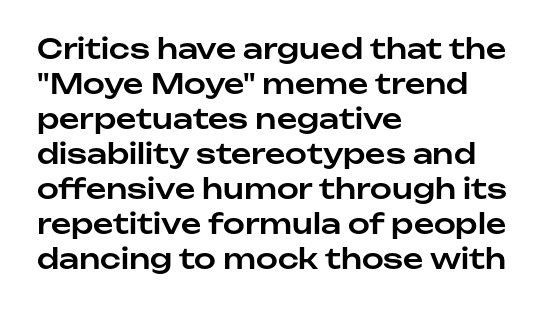
The image shows 28 px sans-serif type, upright; set left-aligned, normal line spacing (1.25x), normal letter spacing, not underlined; low stroke contrast and a medium x-height.
